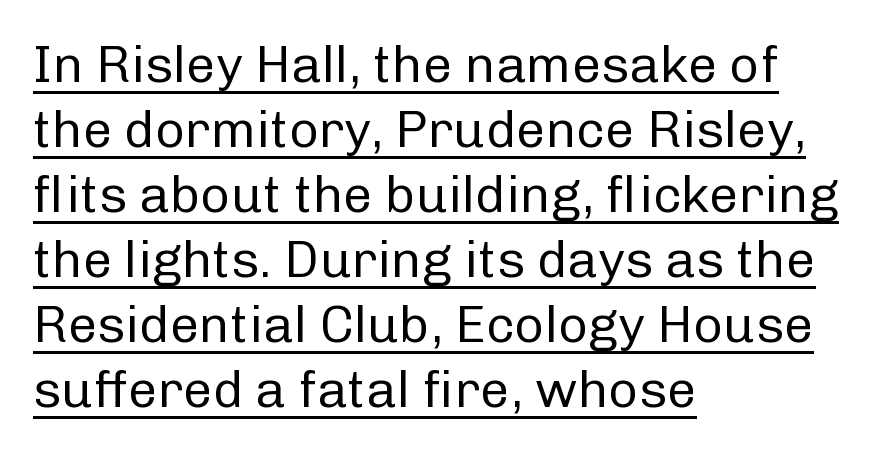
You could not count columns in this text — the font is proportionally spaced. Do the letters lean? They stand straight. This sample uses a sans-serif face. A baseline rule has been typeset under these characters. Notice how descenders clear the ascenders below comfortably — that's standard leading. Nobody touched the tracking dial on this one.
